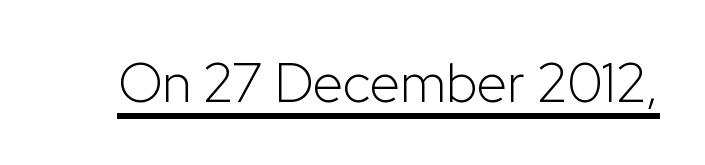
{"serif": "no", "italic": "no", "bold": "no", "weight": "light", "width": "normal", "stroke_contrast": "low", "x_height": "medium", "monospaced": "no", "underline": "yes", "letter_spacing": "normal", "letter_spacing_em": 0.0, "glyph_px": 55}
